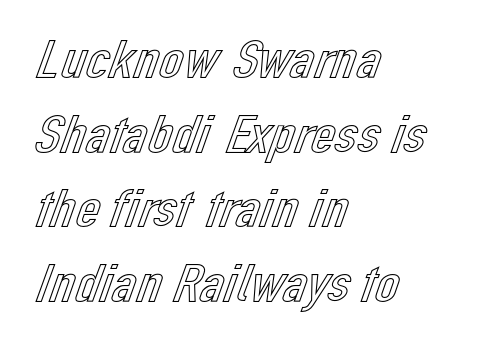
Compared with typical body copy, the letter spacing here is the same. These lines are rendered in a variable-pitch font. Just letters on the line, the space beneath them empty. Which margin do the lines hug? The left one — the right edge is uneven. In terms of leading, this rendering sits right in the middle.
